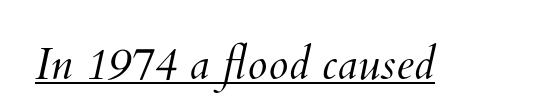
Q: Is the text bold? A: No.
Q: Is the text underlined? A: Yes.
Q: Is the spacing between letters normal or unusually wide? A: Normal.
Q: Width (condensed, normal, or wide)? A: Normal.
Q: Stroke contrast? A: Medium.
Q: x-height? A: Small.
Q: Monospaced? A: No.
